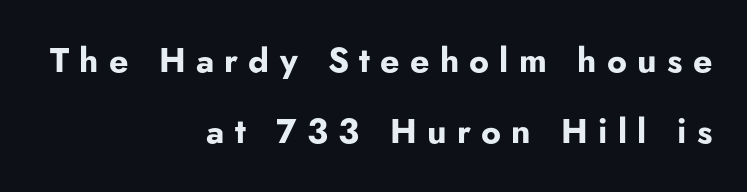
{"serif": "no", "italic": "no", "bold": "yes", "weight": "bold", "width": "normal", "stroke_contrast": "low", "x_height": "small", "monospaced": "no", "underline": "no", "align": "right", "line_spacing": "loose", "line_spacing_ratio": 2.1, "letter_spacing": "wide", "letter_spacing_em": 0.3, "glyph_px": 34}
